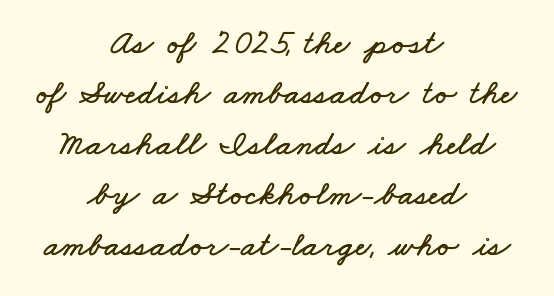
The image shows 35 px wide type; set centered, normal line spacing (1.44x), normal letter spacing, not underlined; low stroke contrast and a small x-height.
